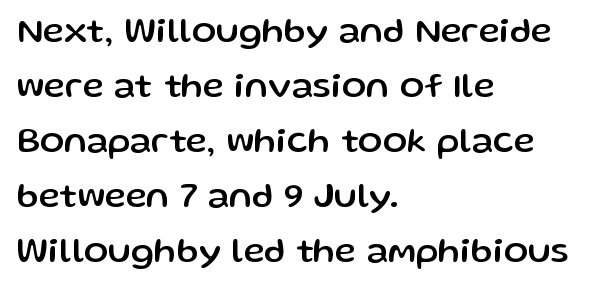
Q: Is the text italic (slanted)? A: No, it is upright.
Q: Is the typeface a serif or a sans-serif typeface? A: Sans-serif.
Q: Is the text underlined? A: No.
Q: How is the paragraph aligned? A: Left-aligned.
Q: Is the spacing between letters normal or unusually wide? A: Normal.
Q: Is the spacing between lines tight, normal or loose? A: Normal.
Q: Width (condensed, normal, or wide)? A: Normal.
Q: Stroke contrast? A: Low.
Q: x-height? A: Medium.
Q: Monospaced? A: No.
